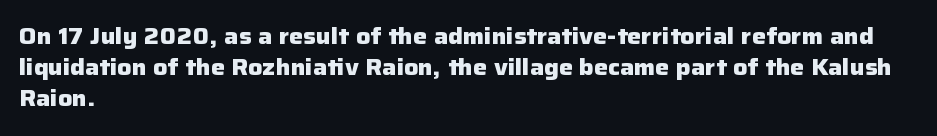
The image shows 22 px bold type, upright; set left-aligned, normal line spacing (1.41x), normal letter spacing, not underlined.
